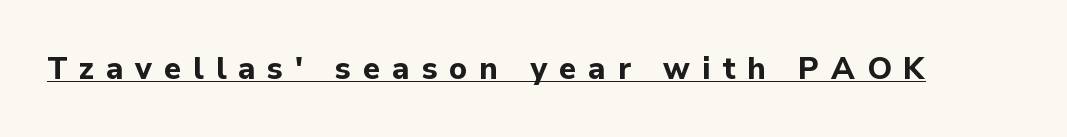
Q: Is the text bold? A: Yes.
Q: Is the text italic (slanted)? A: No, it is upright.
Q: Is the typeface a serif or a sans-serif typeface? A: Sans-serif.
Q: Is the text underlined? A: Yes.
Q: Is the spacing between letters normal or unusually wide? A: Unusually wide.
Q: Width (condensed, normal, or wide)? A: Normal.
Q: Stroke contrast? A: Low.
Q: x-height? A: Medium.
Q: Monospaced? A: No.
